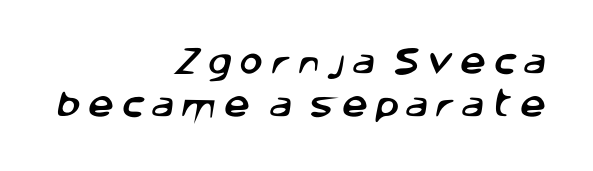
{"serif": "no", "width": "normal", "stroke_contrast": "low", "x_height": "large", "monospaced": "no", "underline": "no", "align": "right", "line_spacing": "normal", "line_spacing_ratio": 1.47, "letter_spacing": "wide", "letter_spacing_em": 0.24, "glyph_px": 29}
